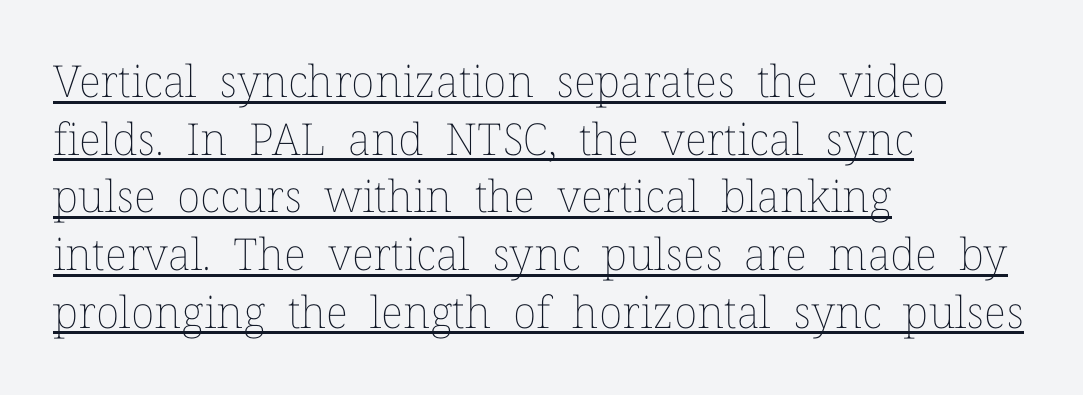
Underlined type. Notice how the passage keeps a crisp vertical edge on the left only. Stem width sits at or under what a default text font uses. Every stem runs plumb, perpendicular to the baseline. The passage shown stacks its lines at a standard gap.
